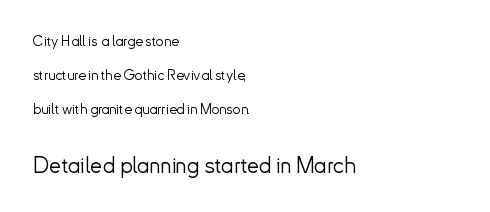
Q: Is the text bold? A: No.
Q: Is the text italic (slanted)? A: No, it is upright.
Q: Is the text underlined? A: No.
Q: How is the paragraph aligned? A: Left-aligned.
Q: Is the spacing between letters normal or unusually wide? A: Normal.
Q: Is the spacing between lines tight, normal or loose? A: Loose.
Q: Which block of text is set in a larger size, the first (top) or the second (bottom)? A: The second (bottom) one.
